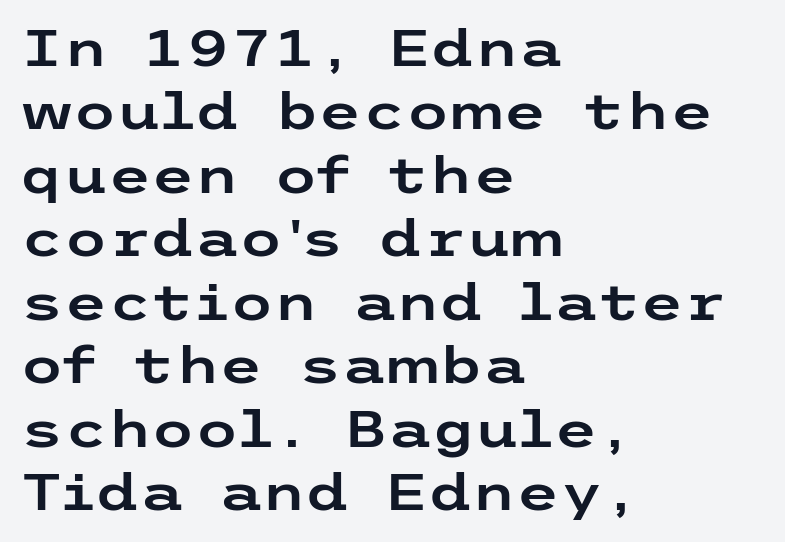
Every row of glyphs begins at an identical x-position on the left. The characters display no serif detailing; their extremities are plain. Compared with typical paragraphs, the rows here are spaced about the same. Caption: standard tracking, unaltered. The glyphs are unaccompanied by any horizontal stroke below them.
